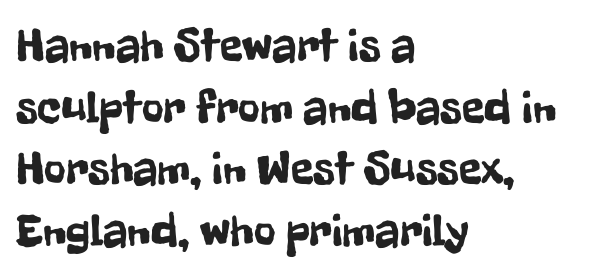
The image shows 47 px condensed sans-serif type, upright; set left-aligned, normal line spacing (1.31x), normal letter spacing, not underlined; low stroke contrast and a medium x-height.
